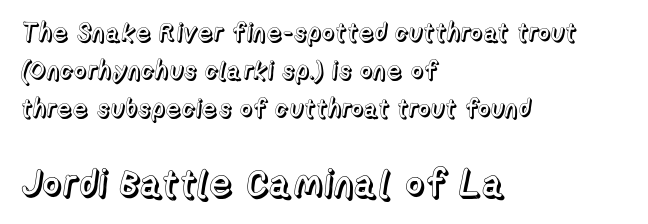
Q: Is the text italic (slanted)? A: Yes.
Q: Is the text underlined? A: No.
Q: How is the paragraph aligned? A: Left-aligned.
Q: Is the spacing between letters normal or unusually wide? A: Normal.
Q: Is the spacing between lines tight, normal or loose? A: Normal.
Q: Which block of text is set in a larger size, the first (top) or the second (bottom)? A: The second (bottom) one.
Q: Width (condensed, normal, or wide)? A: Normal.
Q: x-height? A: Medium.
Q: Monospaced? A: No.
